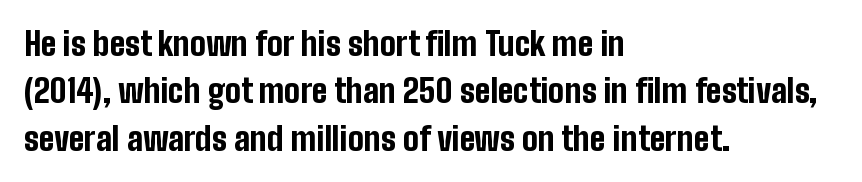
Nope, no serifs anywhere on these letters. This is roman type, the default non-slanted kind. Does the leading feel generous? No, just average. Heft: maximum for text — a bold. Observe the ordinary spacing: letters are neighbours, not strangers.
